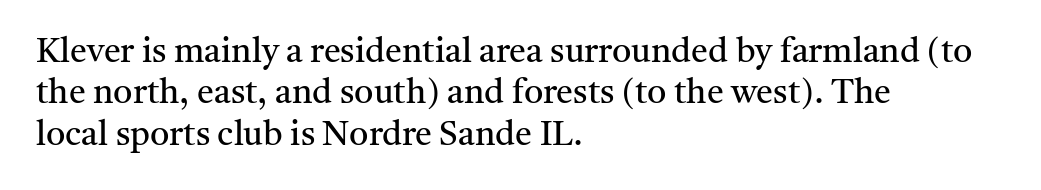
Q: Is the text bold? A: No.
Q: Is the text italic (slanted)? A: No, it is upright.
Q: Is the typeface a serif or a sans-serif typeface? A: Serif.
Q: Is the text underlined? A: No.
Q: How is the paragraph aligned? A: Left-aligned.
Q: Is the spacing between letters normal or unusually wide? A: Normal.
Q: Width (condensed, normal, or wide)? A: Normal.
Q: Stroke contrast? A: Medium.
Q: x-height? A: Medium.
Q: Monospaced? A: No.
